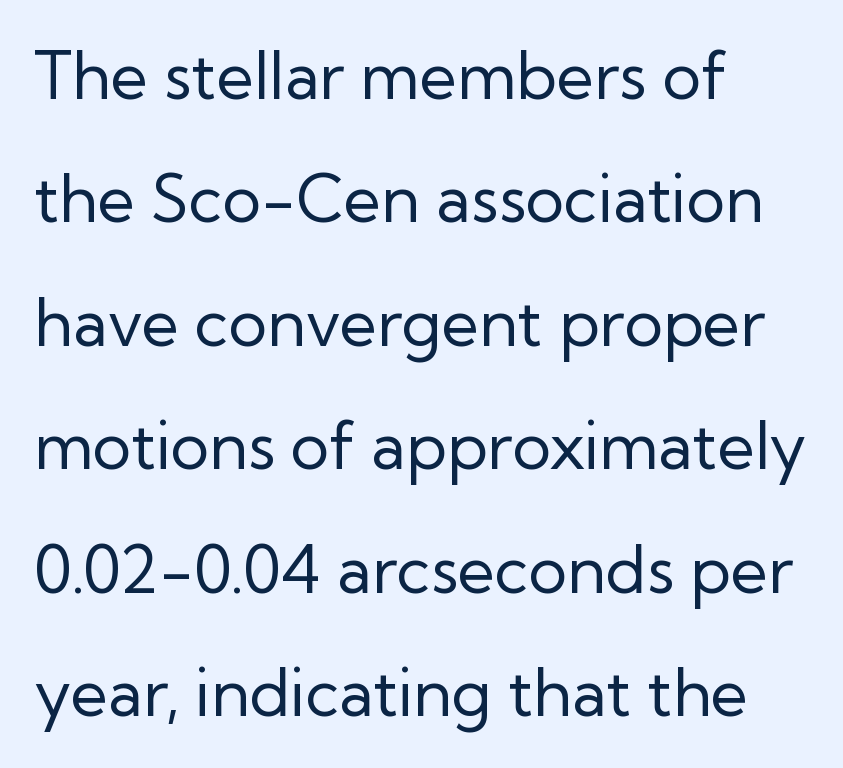
{"serif": "no", "italic": "no", "bold": "no", "weight": "regular", "width": "normal", "stroke_contrast": "low", "x_height": "medium", "monospaced": "no", "underline": "no", "align": "left", "line_spacing": "loose", "line_spacing_ratio": 1.9, "letter_spacing": "normal", "letter_spacing_em": 0.0, "glyph_px": 65}
